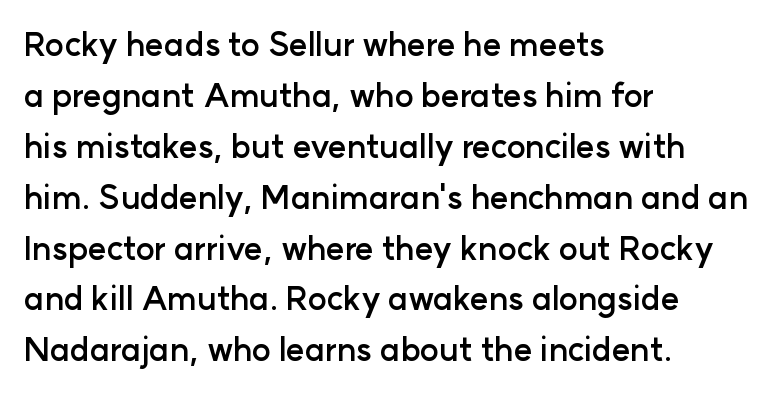
Q: Is the text bold? A: Yes.
Q: Is the text italic (slanted)? A: No, it is upright.
Q: Is the typeface a serif or a sans-serif typeface? A: Sans-serif.
Q: Is the text underlined? A: No.
Q: How is the paragraph aligned? A: Left-aligned.
Q: Is the spacing between letters normal or unusually wide? A: Normal.
Q: Is the spacing between lines tight, normal or loose? A: Normal.
Q: Width (condensed, normal, or wide)? A: Normal.
Q: Stroke contrast? A: Low.
Q: x-height? A: Medium.
Q: Monospaced? A: No.
